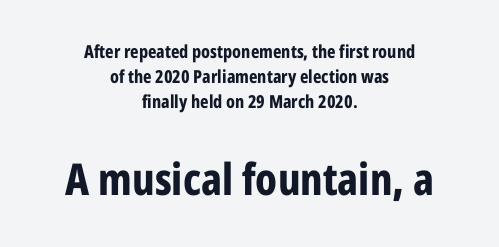
Block two is the big one; block one sits smaller above it. No feet cap the strokes, marking this as sans-serif type. Does the copy run flush right? No — it is centered line by line. Compared with an ordinary text face, these strokes are far heavier — a full bold. Tall strokes in this sample are plumb rather than angled. Unmarked baselines from the first word to the last.
